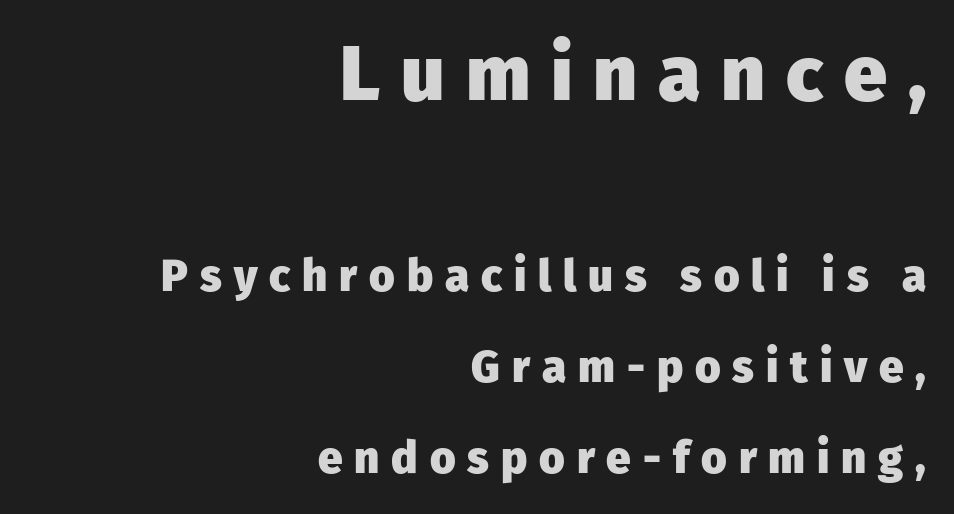
The image shows 77 px heavy sans-serif type, upright; set right-aligned, loose line spacing (2.07x), unusually wide letter spacing (+0.27 em), not underlined; the first (top) block is 1.75x larger; low stroke contrast and a medium x-height.
